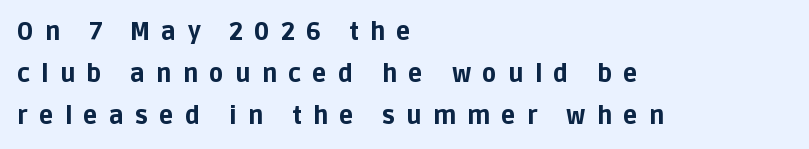
The image shows 24 px bold type, upright; set left-aligned, line spacing 1.75x, unusually wide letter spacing (+0.47 em), not underlined.
